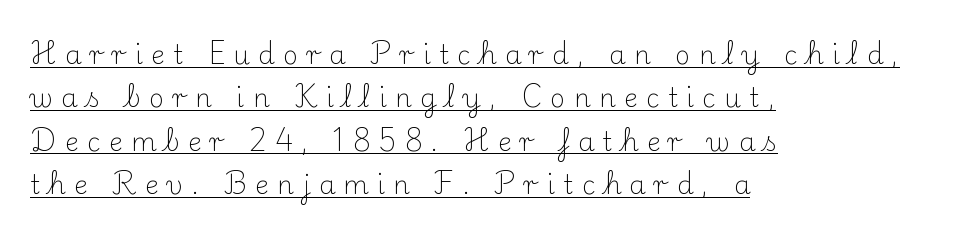
This sample is left-justified, so line endings fall wherever the words run out. Spacing between characters has been opened up far beyond the box default. The passage shown stacks its lines at a standard gap. The typesetting does not lean heavy: it is not bold.
